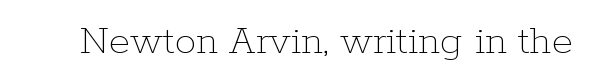
Letters have the restrained weight of plain body copy at most. No extra tracking has been applied to these lines. A clean baseline with only descenders dipping below it. Note the varied advance widths — an 'i' is clearly narrower than an 'm'.
